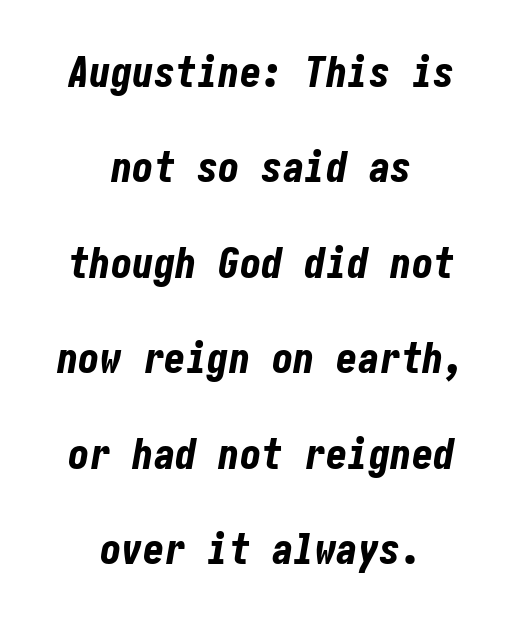
The image shows 43 px bold, condensed type, italic (leaning right); set centered, loose line spacing (2.22x), normal letter spacing, not underlined; low stroke contrast and a medium x-height.
